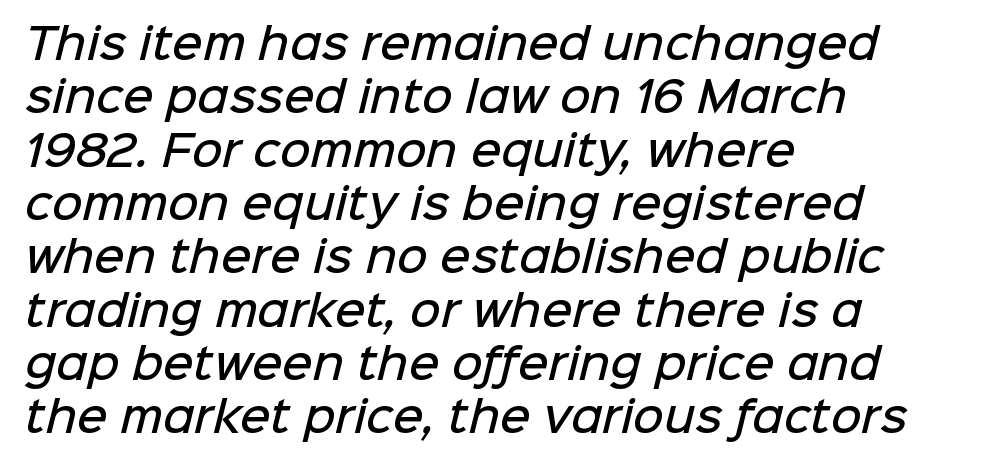
Q: Is the text bold? A: Semi-bold.
Q: Is the typeface a serif or a sans-serif typeface? A: Sans-serif.
Q: Is the text underlined? A: No.
Q: How is the paragraph aligned? A: Left-aligned.
Q: Is the spacing between letters normal or unusually wide? A: Normal.
Q: Is the spacing between lines tight, normal or loose? A: Normal.
Q: Width (condensed, normal, or wide)? A: Normal.
Q: Stroke contrast? A: Low.
Q: x-height? A: Medium.
Q: Monospaced? A: No.
